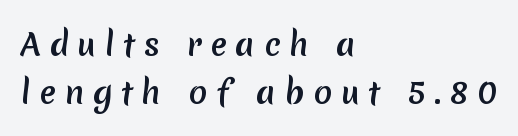
The image shows 31 px semibold sans-serif type; set left-aligned, normal line spacing (1.54x), unusually wide letter spacing (+0.28 em), not underlined; low stroke contrast and a medium x-height.
